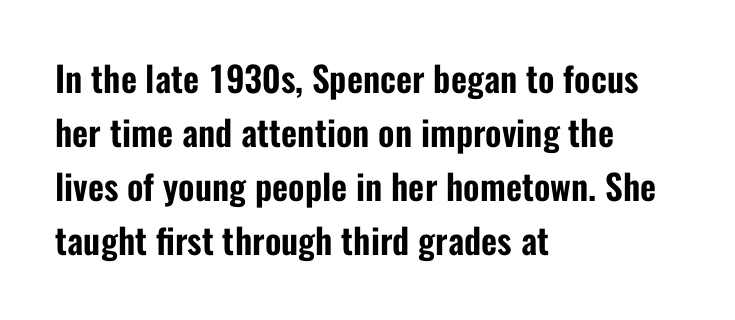
{"serif": "no", "italic": "no", "width": "condensed", "stroke_contrast": "low", "x_height": "medium", "monospaced": "no", "underline": "no", "align": "left", "line_spacing": "normal", "line_spacing_ratio": 1.54, "letter_spacing": "normal", "letter_spacing_em": 0.0, "glyph_px": 35}
